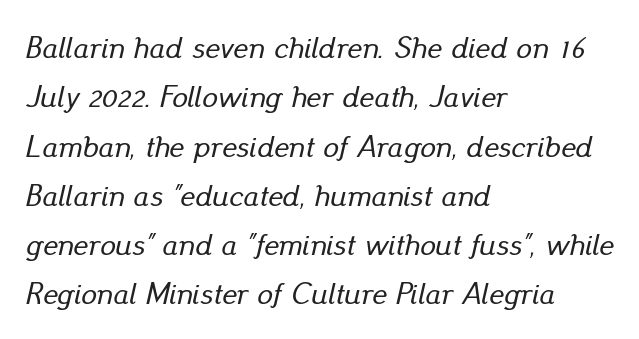
{"italic": "yes", "lean": "right", "slant_degrees": 13, "width": "normal", "stroke_contrast": "low", "x_height": "small", "monospaced": "no", "underline": "no", "align": "left", "line_spacing": "normal", "line_spacing_ratio": 1.59, "letter_spacing": "normal", "letter_spacing_em": 0.0, "glyph_px": 31}
